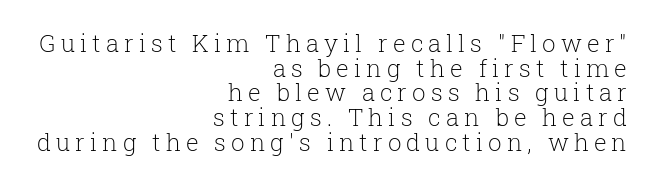
Q: Is the text bold? A: No.
Q: Is the text italic (slanted)? A: No, it is upright.
Q: Is the text underlined? A: No.
Q: How is the paragraph aligned? A: Right-aligned.
Q: Is the spacing between letters normal or unusually wide? A: Unusually wide.
Q: Is the spacing between lines tight, normal or loose? A: Tight.
